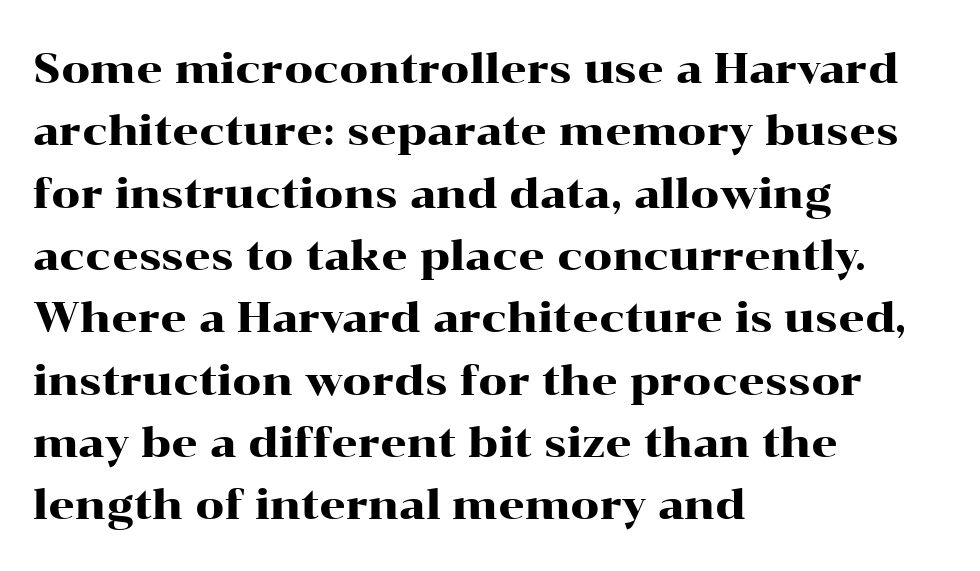
The image shows 41 px wide serif type, upright; set left-aligned, normal line spacing (1.52x), normal letter spacing, not underlined; high stroke contrast and a medium x-height.
